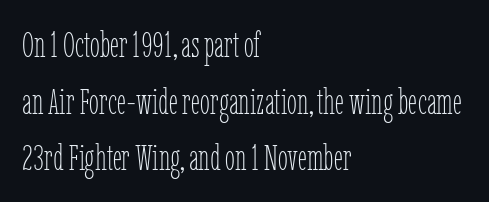
{"italic": "no", "bold": "no", "weight": "thin", "width": "condensed", "stroke_contrast": "low", "x_height": "medium", "monospaced": "no", "underline": "no", "align": "left", "line_spacing": "normal", "line_spacing_ratio": 1.57, "letter_spacing": "normal", "letter_spacing_em": 0.0, "glyph_px": 36}
